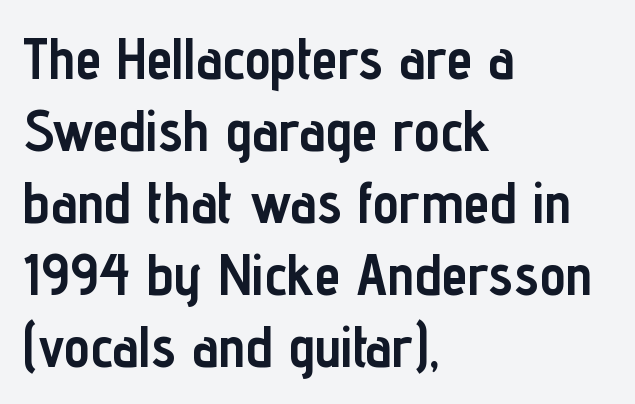
The area under the type is left untouched. Style check: upright. These lines are composed in type without serifs. If you drew a ruler down the left edge, every line would touch it. Observe the ordinary spacing: letters are neighbours, not strangers.
